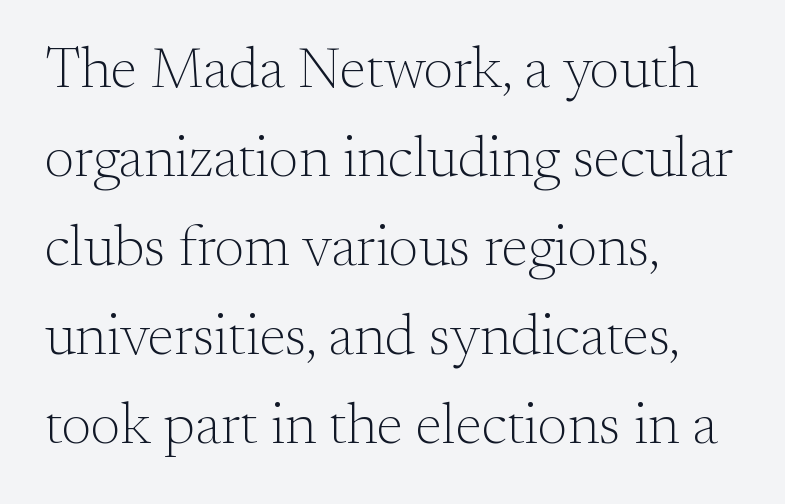
The image shows 57 px light serif type, upright; set left-aligned, normal line spacing (1.56x), normal letter spacing, not underlined; medium stroke contrast and a small x-height.
